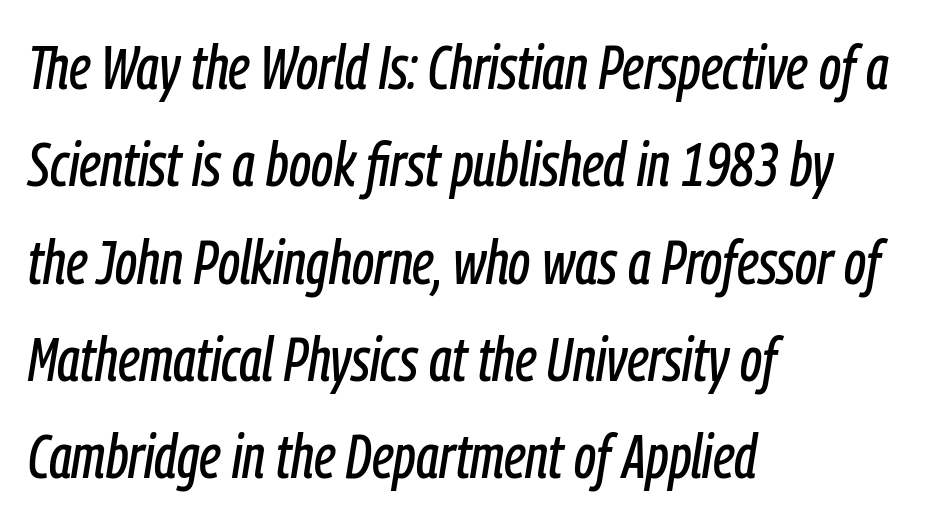
Vertical spacing — default. It's the slanting kind of type. Here the glyphs are tracked normally, forming tight word shapes. Looks like regular typesetting: each glyph gets only the width it needs. The lines in this sample share a left origin and differ only in where they stop. Plain, unruled lines of type.
